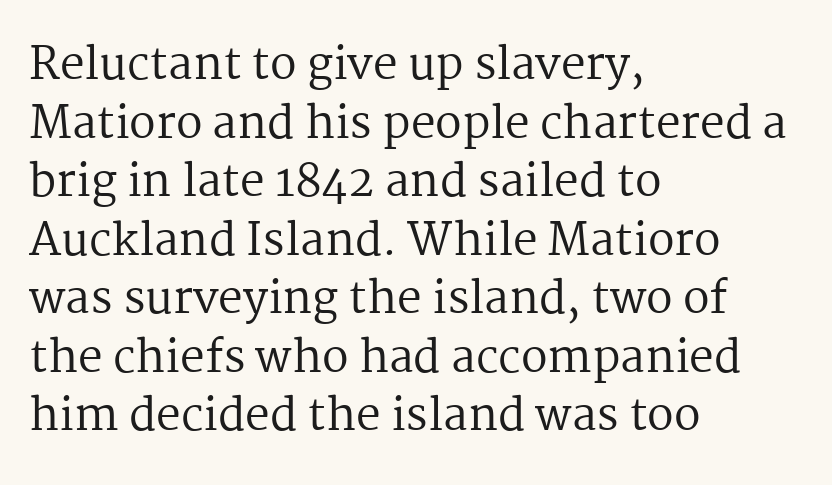
The area under the type is left untouched. Each letter keeps its own natural width here, so spacing adapts to shape. Every character sits straight up, as roman type does. The paragraph has a hard left edge and a soft right edge. There is no visible air inserted between adjacent glyphs. The line-height multiplier appears to be the usual default.
